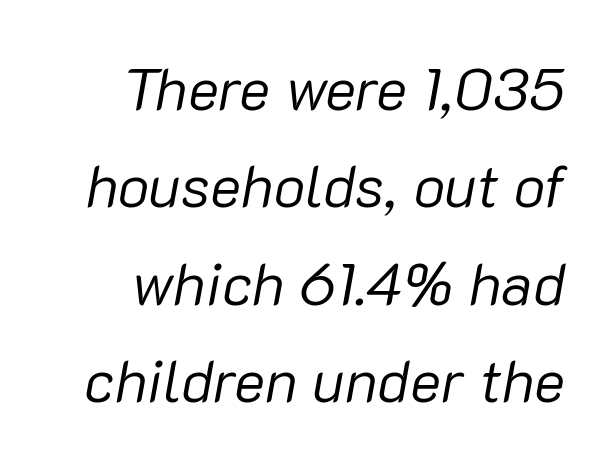
This sample uses plain, unmodified letter spacing. Varying glyph widths throughout — classic text-font behaviour. Think standard paragraph weight, or any step lighter than that. The passage shown leans; its letterforms are oblique. Quick note: underline off.
